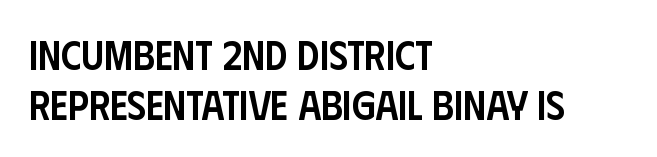
Q: Is the text bold? A: Semi-bold.
Q: Is the text italic (slanted)? A: No, it is upright.
Q: Is the typeface a serif or a sans-serif typeface? A: Sans-serif.
Q: Is the text underlined? A: No.
Q: How is the paragraph aligned? A: Left-aligned.
Q: Is the spacing between letters normal or unusually wide? A: Normal.
Q: Is the spacing between lines tight, normal or loose? A: Normal.
Q: Width (condensed, normal, or wide)? A: Condensed.
Q: Stroke contrast? A: Low.
Q: x-height? A: Large.
Q: Monospaced? A: No.
